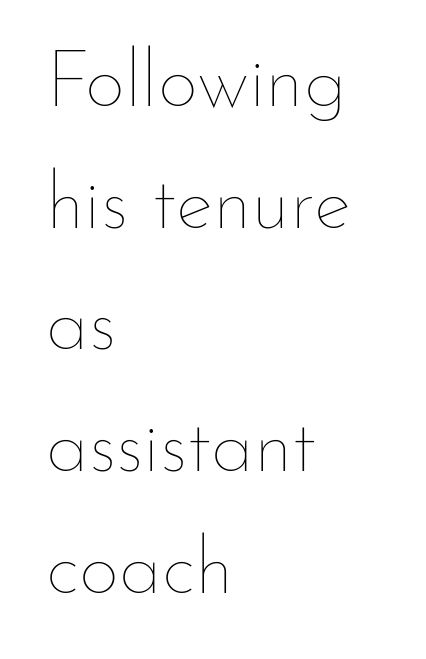
{"italic": "no", "bold": "no", "weight": "thin", "width": "normal", "stroke_contrast": "low", "x_height": "small", "monospaced": "no", "underline": "no", "align": "left", "line_spacing": "normal", "line_spacing_ratio": 1.54, "letter_spacing": "normal", "letter_spacing_em": 0.0, "glyph_px": 79}
